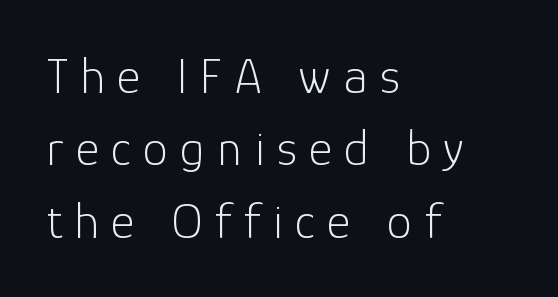
The image shows 51 px light sans-serif type, upright; set left-aligned, normal line spacing (1.42x), unusually wide letter spacing (+0.24 em), not underlined; low stroke contrast and a medium x-height.
